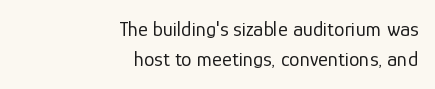
{"italic": "no", "bold": "no", "underline": "no", "align": "right", "line_spacing": "normal", "line_spacing_ratio": 1.43, "letter_spacing": "normal", "letter_spacing_em": 0.0, "glyph_px": 21}
